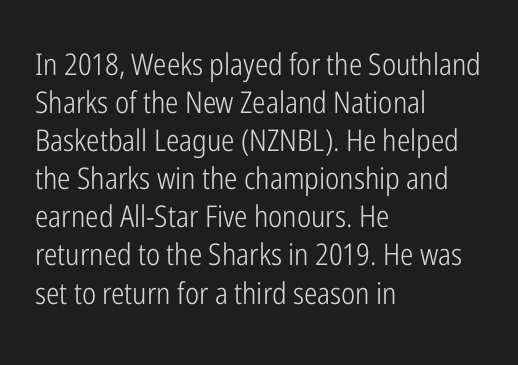
The image shows 30 px light, condensed sans-serif type, upright; set left-aligned, normal line spacing (1.27x), normal letter spacing, not underlined; low stroke contrast and a medium x-height.
